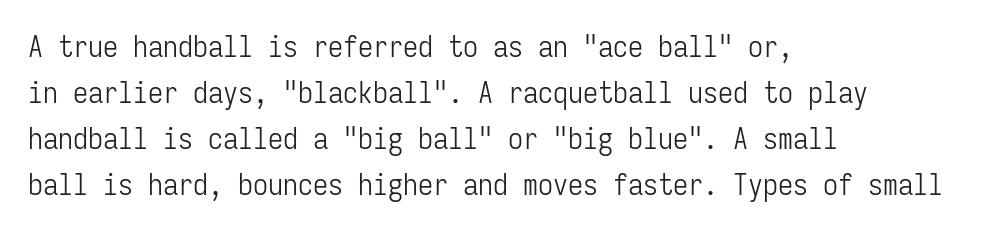
{"serif": "no", "italic": "no", "bold": "no", "weight": "light", "width": "condensed", "stroke_contrast": "low", "x_height": "medium", "monospaced": "yes", "underline": "no", "align": "left", "line_spacing": "normal", "line_spacing_ratio": 1.53, "letter_spacing": "normal", "letter_spacing_em": 0.0, "glyph_px": 30}
